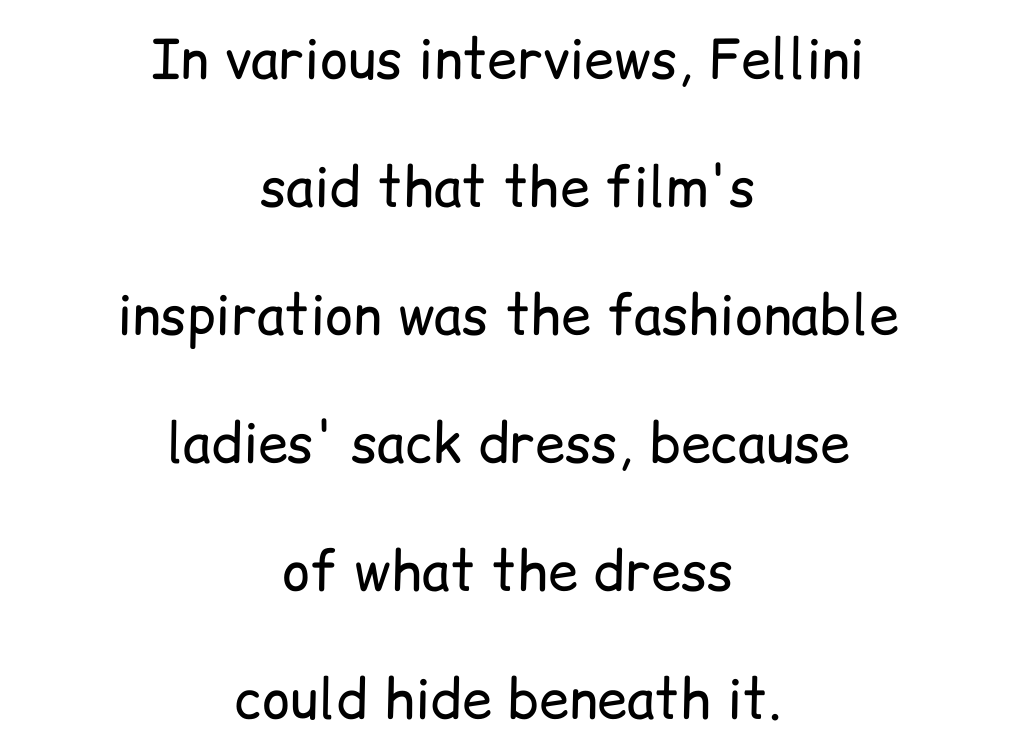
Q: Is the text bold? A: No.
Q: Is the text italic (slanted)? A: No, it is upright.
Q: Is the typeface a serif or a sans-serif typeface? A: Sans-serif.
Q: Is the text underlined? A: No.
Q: How is the paragraph aligned? A: Centered.
Q: Is the spacing between letters normal or unusually wide? A: Normal.
Q: Is the spacing between lines tight, normal or loose? A: Loose.
Q: Width (condensed, normal, or wide)? A: Normal.
Q: Stroke contrast? A: Low.
Q: x-height? A: Medium.
Q: Monospaced? A: No.
